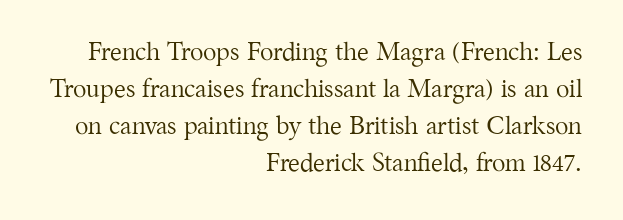
Q: Is the text bold? A: No.
Q: Is the text italic (slanted)? A: No, it is upright.
Q: Is the text underlined? A: No.
Q: How is the paragraph aligned? A: Right-aligned.
Q: Is the spacing between letters normal or unusually wide? A: Normal.
Q: Is the spacing between lines tight, normal or loose? A: Normal.
